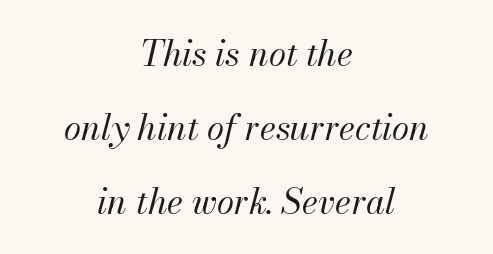
Q: Is the text bold? A: No.
Q: Is the text italic (slanted)? A: Yes, it leans right by about 13 degrees.
Q: Is the text underlined? A: No.
Q: How is the paragraph aligned? A: Centered.
Q: Is the spacing between letters normal or unusually wide? A: Normal.
Q: Is the spacing between lines tight, normal or loose? A: Loose.
Q: Width (condensed, normal, or wide)? A: Normal.
Q: Stroke contrast? A: Medium.
Q: x-height? A: Small.
Q: Monospaced? A: No.
